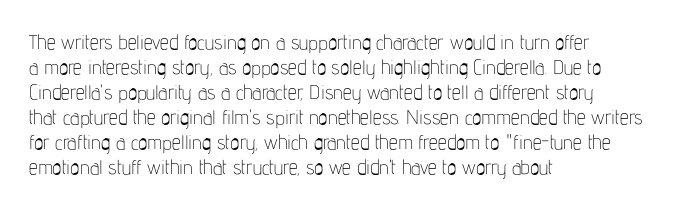
Underline: absent. These glyphs show unthickened strokes, regular width or finer. The leading is moderate, giving the passage an even texture. Upright lettering throughout.
